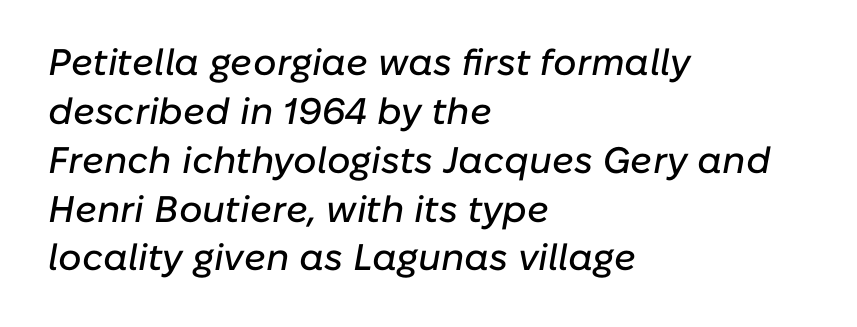
Reading down the column, the eye jumps a familiar distance to each next line. Varying glyph widths throughout — classic text-font behaviour. Each row of text sits above clean, open space. Nothing unusual about the tracking: characters are spaced as the font intends. Notice how the stems are inclined rather than vertical — that's the hallmark of italics.
